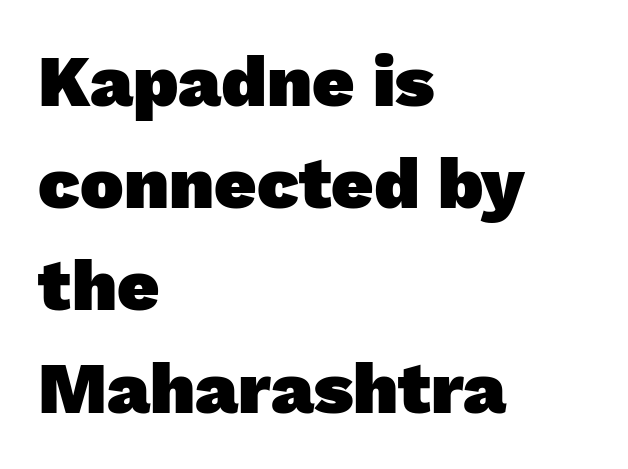
Type without underlining. The face used here is proportionally spaced, like ordinary book or web type. The ragged edge is on the right, which tells us the setting is flush left. Weight check: bold — yes, fully.
